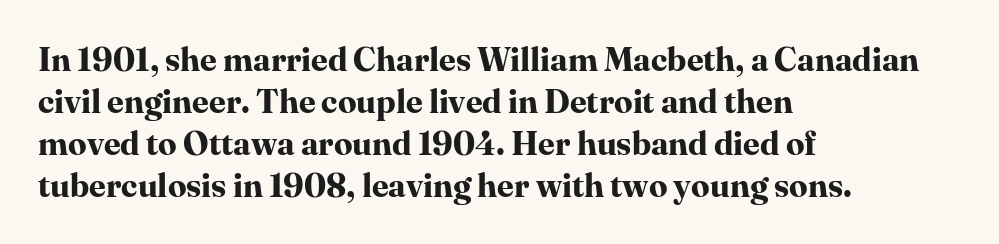
Q: Is the text bold? A: Yes.
Q: Is the text italic (slanted)? A: No, it is upright.
Q: Is the typeface a serif or a sans-serif typeface? A: Serif.
Q: Is the text underlined? A: No.
Q: How is the paragraph aligned? A: Left-aligned.
Q: Is the spacing between letters normal or unusually wide? A: Normal.
Q: Is the spacing between lines tight, normal or loose? A: Normal.
Q: Width (condensed, normal, or wide)? A: Normal.
Q: Stroke contrast? A: High.
Q: x-height? A: Medium.
Q: Monospaced? A: No.
